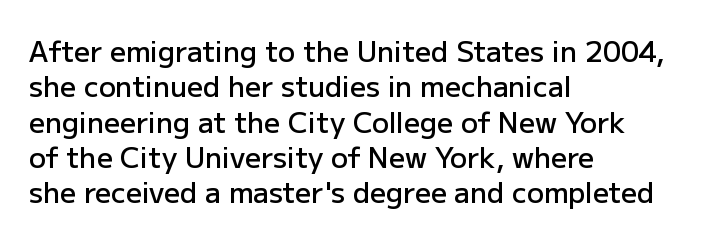
{"serif": "no", "italic": "no", "bold": "semi", "weight": "semibold", "width": "normal", "stroke_contrast": "low", "x_height": "medium", "monospaced": "no", "underline": "no", "align": "left", "line_spacing": "normal", "line_spacing_ratio": 1.26, "letter_spacing": "normal", "letter_spacing_em": 0.0, "glyph_px": 28}
